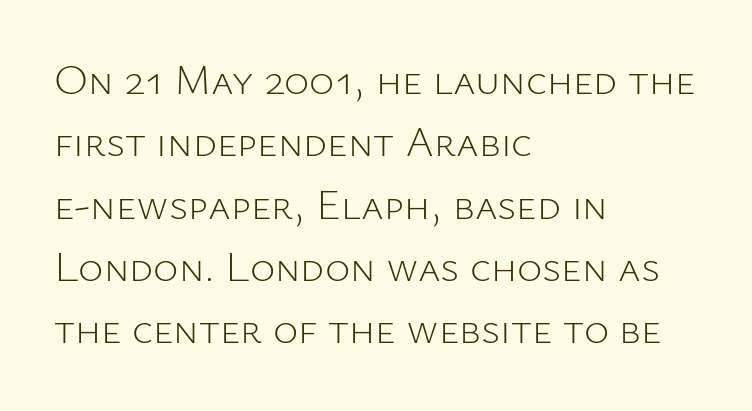
{"serif": "no", "italic": "no", "bold": "no", "weight": "light", "width": "normal", "stroke_contrast": "low", "x_height": "medium", "monospaced": "no", "underline": "no", "align": "left", "line_spacing": "normal", "line_spacing_ratio": 1.45, "letter_spacing": "normal", "letter_spacing_em": 0.0, "glyph_px": 43}
